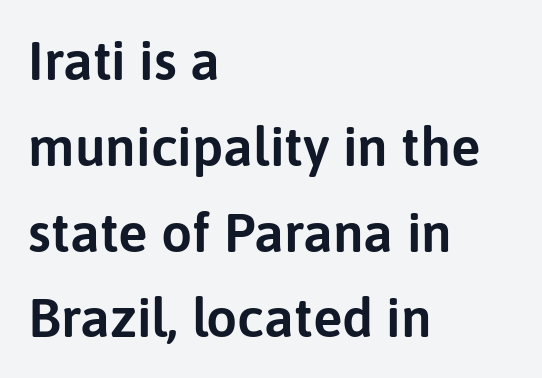
A typesetter would mark this as roman, not italic. The type is set solid horizontally, with unmodified tracking. The specimen omits any rule beneath the text block's lines. One-word summary of the alignment: left. Horizontal bands of white between lines are of average thickness. Is this a fixed-width face? No — the glyphs have proportional, varying widths.
